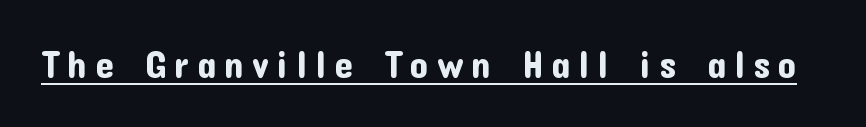
Q: Is the text italic (slanted)? A: No, it is upright.
Q: Is the typeface a serif or a sans-serif typeface? A: Sans-serif.
Q: Is the text underlined? A: Yes.
Q: Is the spacing between letters normal or unusually wide? A: Unusually wide.
Q: Width (condensed, normal, or wide)? A: Normal.
Q: Stroke contrast? A: Low.
Q: x-height? A: Medium.
Q: Monospaced? A: No.
